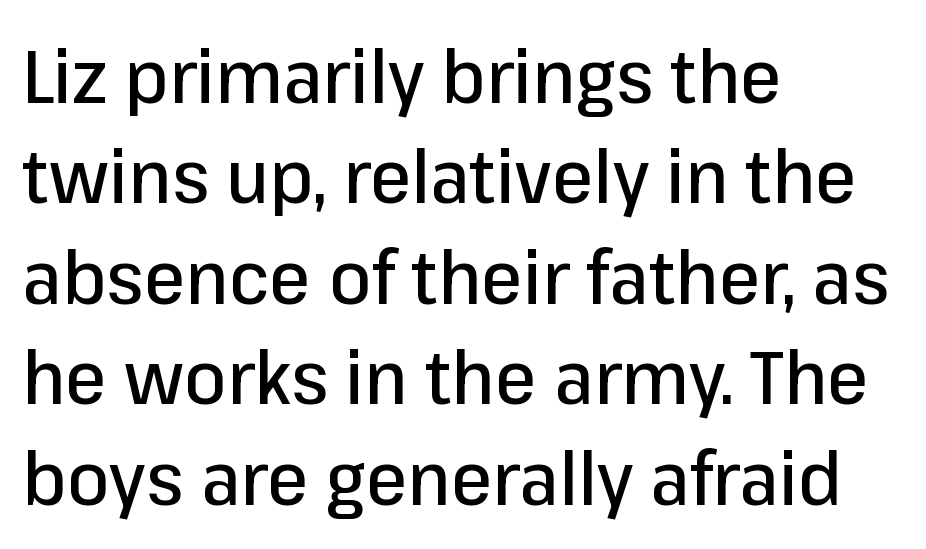
Q: Is the text italic (slanted)? A: No, it is upright.
Q: Is the typeface a serif or a sans-serif typeface? A: Sans-serif.
Q: Is the text underlined? A: No.
Q: How is the paragraph aligned? A: Left-aligned.
Q: Is the spacing between letters normal or unusually wide? A: Normal.
Q: Is the spacing between lines tight, normal or loose? A: Normal.
Q: Width (condensed, normal, or wide)? A: Normal.
Q: Stroke contrast? A: Low.
Q: x-height? A: Medium.
Q: Monospaced? A: No.
